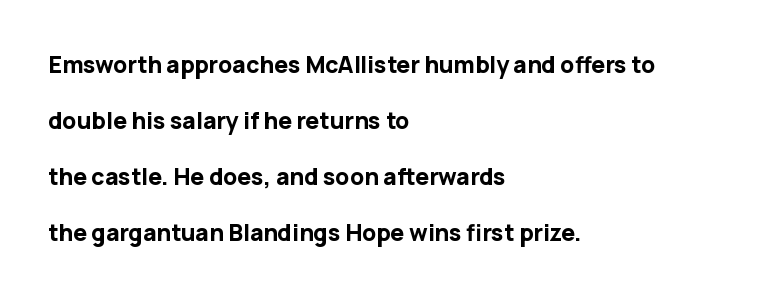
{"italic": "no", "bold": "yes", "underline": "no", "align": "left", "line_spacing": "loose", "line_spacing_ratio": 2.44, "letter_spacing": "normal", "letter_spacing_em": 0.0, "glyph_px": 23}
